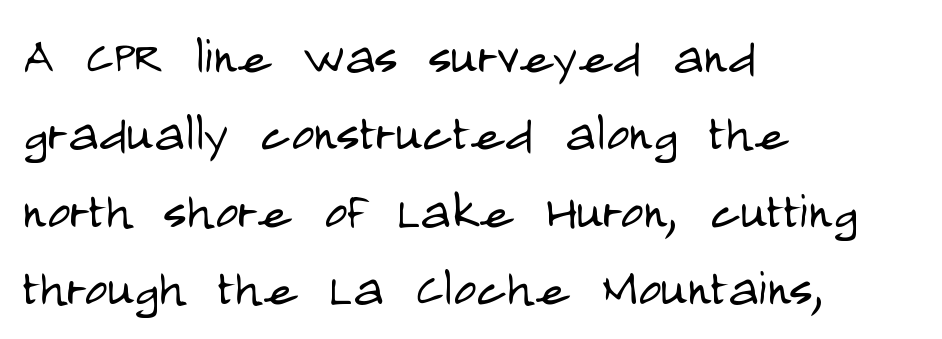
{"serif": "no", "italic": "no", "bold": "no", "weight": "light", "width": "condensed", "stroke_contrast": "low", "x_height": "large", "monospaced": "no", "underline": "no", "align": "left", "line_spacing_ratio": 1.23, "letter_spacing": "normal", "letter_spacing_em": 0.0, "glyph_px": 63}
